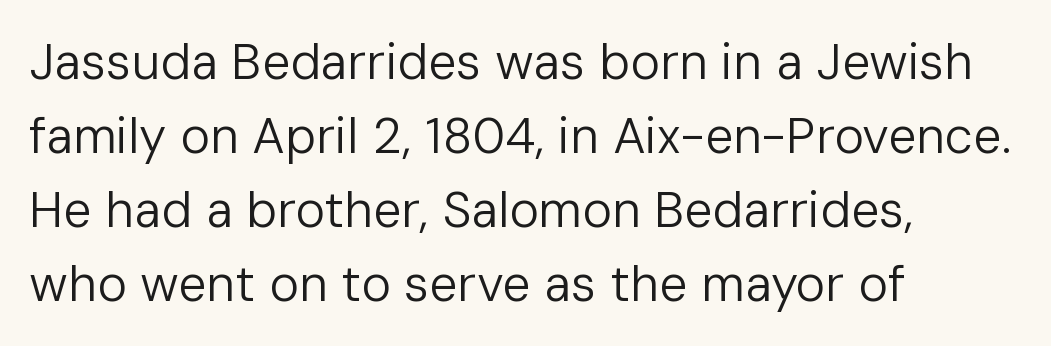
Designer's note — italics off, roman on. The characters are drawn with everyday or finer stroke widths. Successive baselines arrive at the customary interval. The text was rendered using a sans face with plain stroke endings. Each letter keeps its own natural width here, so spacing adapts to shape. The ragged edge is on the right, which tells us the setting is flush left.
